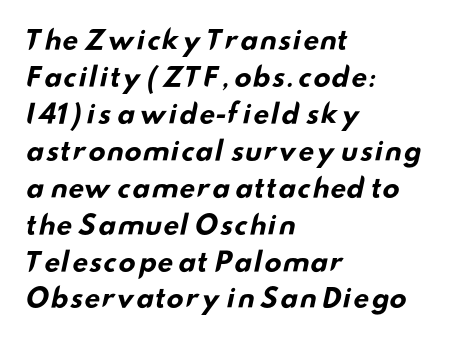
{"bold": "yes", "underline": "no", "align": "left", "line_spacing": "normal", "line_spacing_ratio": 1.42, "letter_spacing": "normal", "letter_spacing_em": 0.0, "glyph_px": 26}
